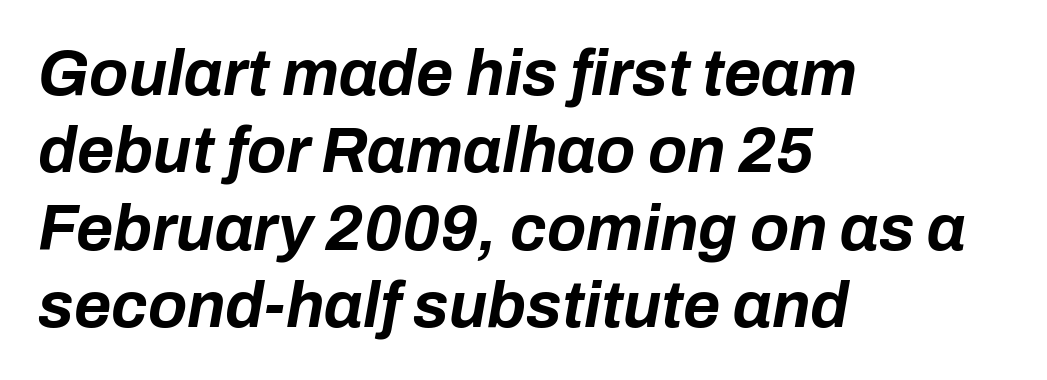
Q: Is the text bold? A: Yes.
Q: Is the text italic (slanted)? A: Yes, it leans right by about 10 degrees.
Q: Is the text underlined? A: No.
Q: How is the paragraph aligned? A: Left-aligned.
Q: Is the spacing between letters normal or unusually wide? A: Normal.
Q: Width (condensed, normal, or wide)? A: Normal.
Q: Stroke contrast? A: Low.
Q: x-height? A: Medium.
Q: Monospaced? A: No.
